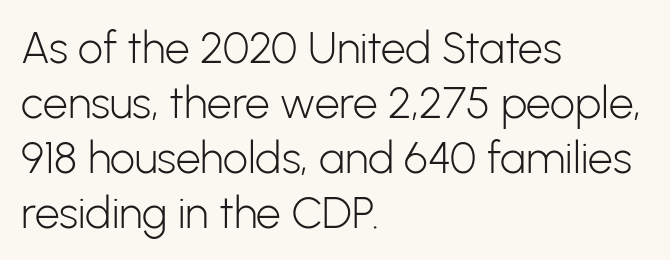
The image shows 44 px light sans-serif type, upright; set left-aligned, normal line spacing (1.25x), normal letter spacing, not underlined; low stroke contrast and a medium x-height.
